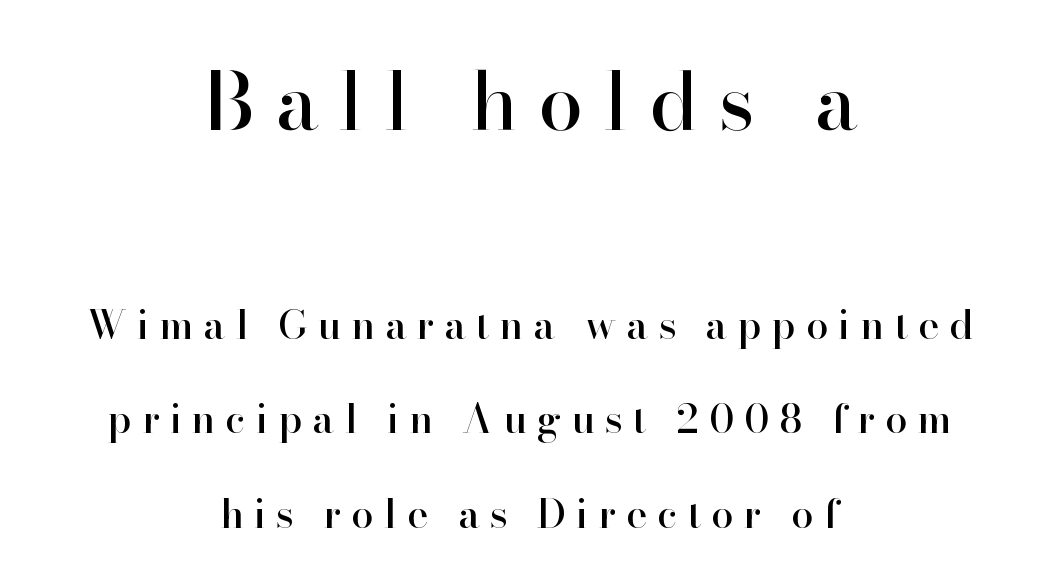
The image shows 80 px serif type, upright; set centered, loose line spacing (2.37x), unusually wide letter spacing (+0.25 em), not underlined; the first (top) block is 2.0x larger; high stroke contrast and a small x-height.
